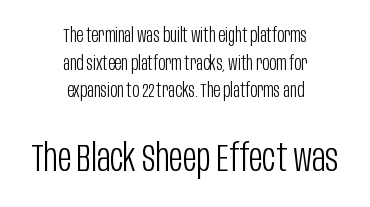
{"serif": "no", "italic": "no", "bold": "no", "weight": "light", "width": "condensed", "stroke_contrast": "low", "x_height": "large", "monospaced": "no", "underline": "no", "align": "center", "line_spacing": "normal", "line_spacing_ratio": 1.46, "letter_spacing": "normal", "letter_spacing_em": 0.0, "larger_block": "second", "size_ratio": 2.0, "glyph_px": 38}
